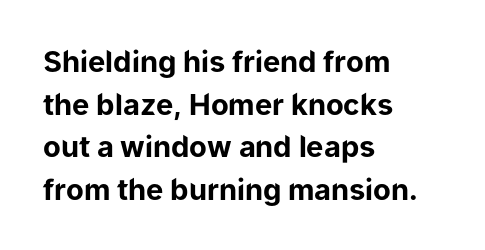
The image shows 29 px bold sans-serif type, upright; set left-aligned, normal line spacing (1.47x), normal letter spacing, not underlined; low stroke contrast and a medium x-height.
